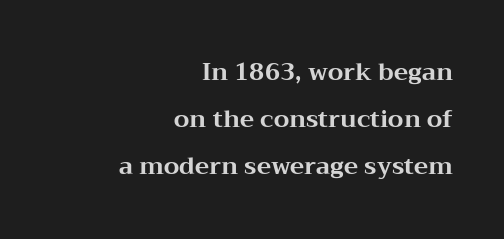
The image shows 24 px bold type, upright; set right-aligned, loose line spacing (1.96x), normal letter spacing, not underlined.
